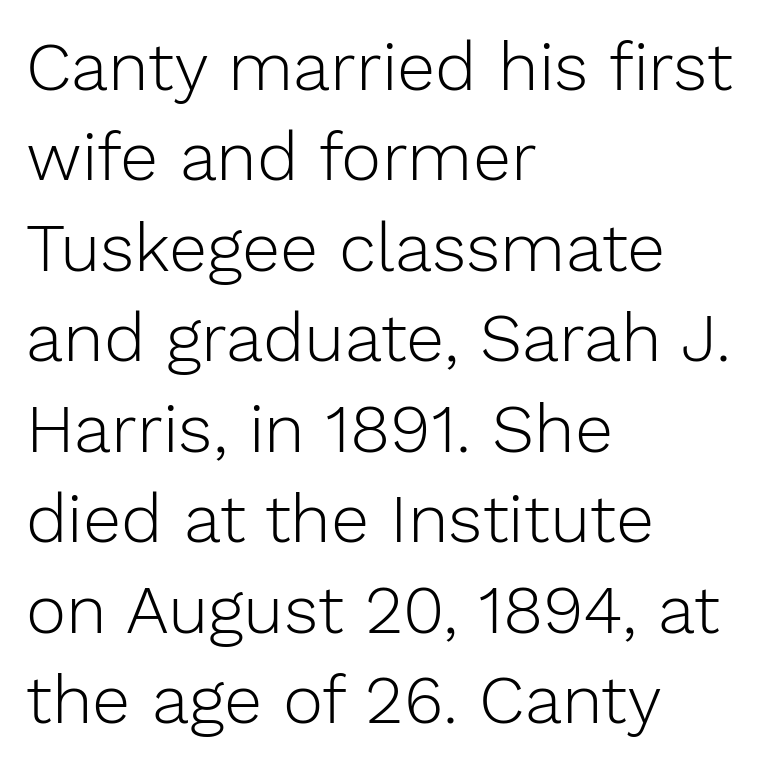
These lines are set flush left with a ragged right edge. Glance below the letters and you will spot only blank space. How are the letters spaced? Ordinarily, with no added tracking. The vertical gap from one line to the next is medium. The axis of the letterforms is exactly vertical. Note: no serifs on the glyphs.
